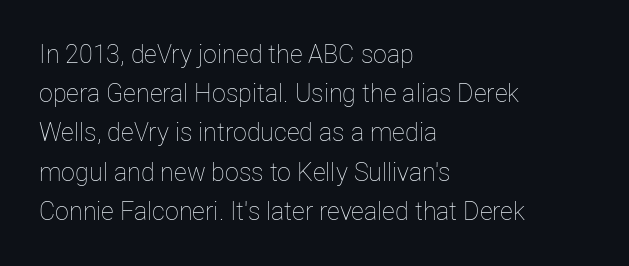
The image shows 25 px text type, upright; set left-aligned, normal line spacing (1.57x), normal letter spacing, not underlined.
